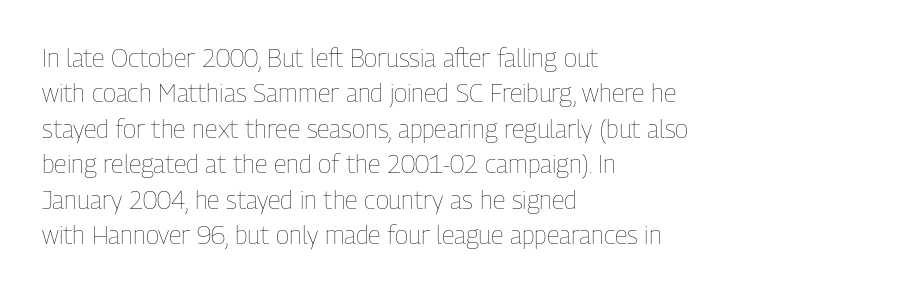
The image shows 25 px text type, upright; set left-aligned, normal line spacing (1.42x), normal letter spacing, not underlined.
